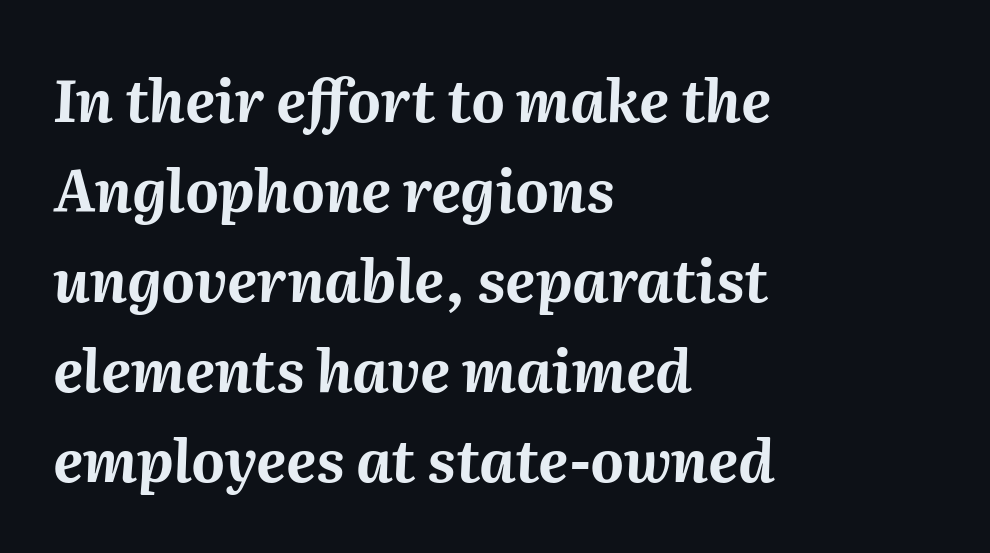
Where is the straight margin? On the left. These lines were composed using italics. Each letter keeps its own natural width here, so spacing adapts to shape. The font is running at its bold setting. Bare-footed words on every line. Compared with typical paragraphs, the rows here are spaced about the same.
